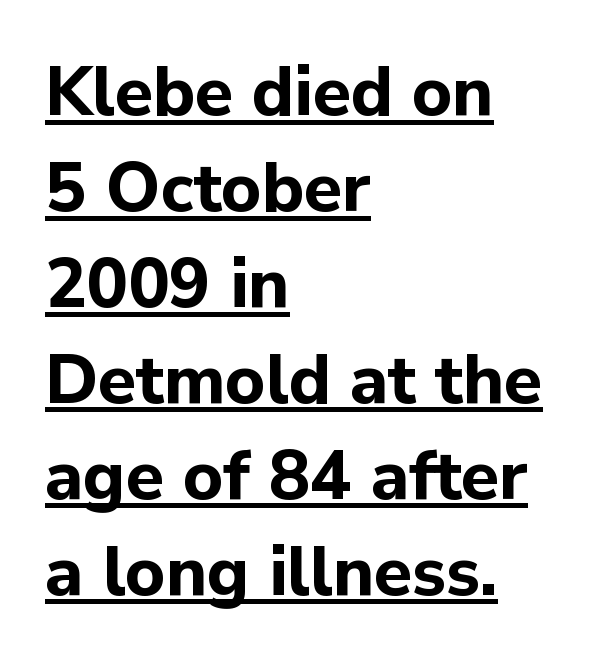
Emphasis by weight is at full strength: bold. Caption: lettering with a line underneath. Each word holds together tightly as a unit, with standard inter-letter gaps. Note the varied advance widths — an 'i' is clearly narrower than an 'm'.
